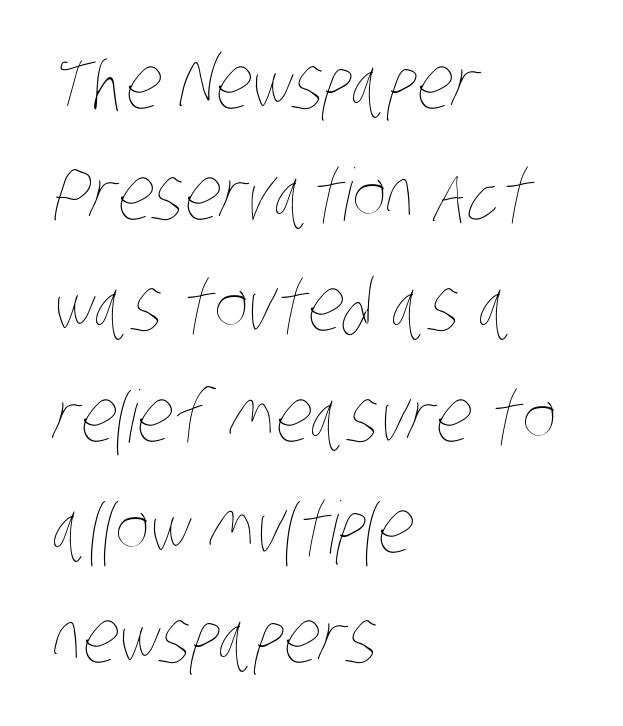
Q: Is the text bold? A: No.
Q: Is the text underlined? A: No.
Q: How is the paragraph aligned? A: Left-aligned.
Q: Is the spacing between letters normal or unusually wide? A: Normal.
Q: Is the spacing between lines tight, normal or loose? A: Normal.
Q: Width (condensed, normal, or wide)? A: Condensed.
Q: Stroke contrast? A: Low.
Q: x-height? A: Large.
Q: Monospaced? A: No.
